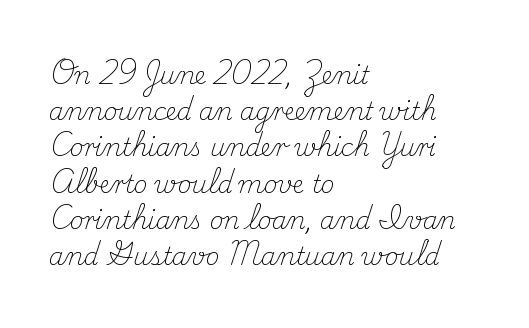
The image shows 24 px text type; set left-aligned, normal line spacing (1.51x), normal letter spacing, not underlined.
